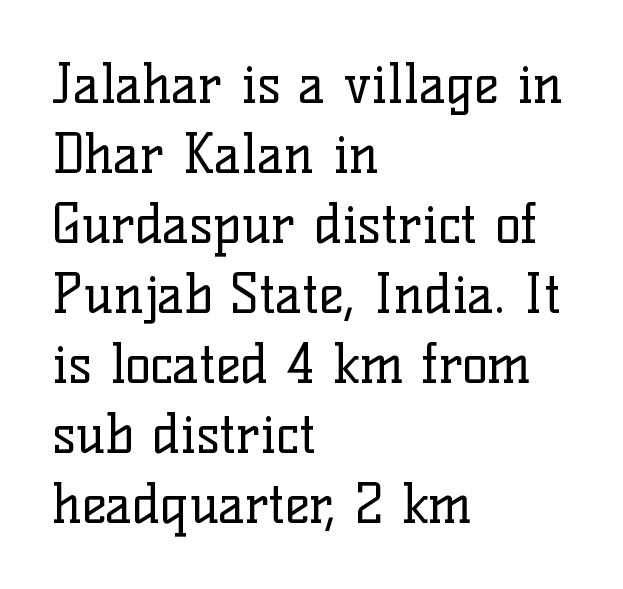
{"serif": "yes", "italic": "no", "bold": "no", "weight": "regular", "width": "normal", "stroke_contrast": "low", "x_height": "medium", "monospaced": "no", "underline": "no", "align": "left", "line_spacing": "normal", "line_spacing_ratio": 1.32, "letter_spacing": "normal", "letter_spacing_em": 0.0, "glyph_px": 53}
